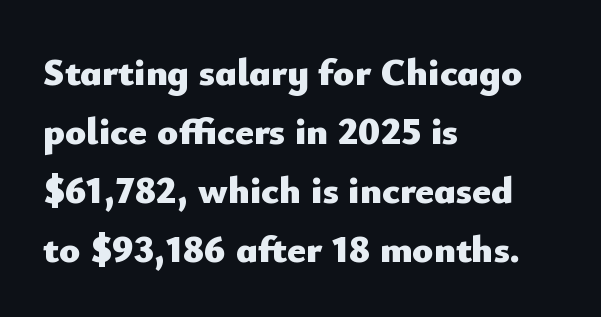
{"serif": "no", "italic": "no", "bold": "yes", "weight": "heavy", "width": "normal", "stroke_contrast": "low", "x_height": "small", "monospaced": "no", "underline": "no", "align": "left", "line_spacing": "normal", "line_spacing_ratio": 1.51, "letter_spacing": "normal", "letter_spacing_em": 0.0, "glyph_px": 39}
